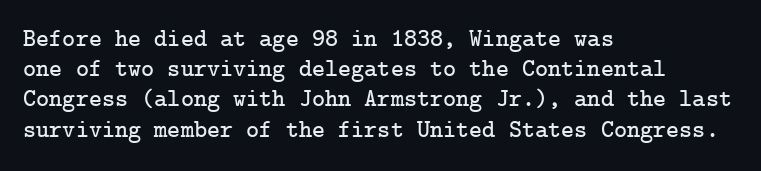
{"italic": "no", "underline": "no", "align": "left", "line_spacing_ratio": 1.21, "letter_spacing": "normal", "letter_spacing_em": 0.0, "glyph_px": 25}
